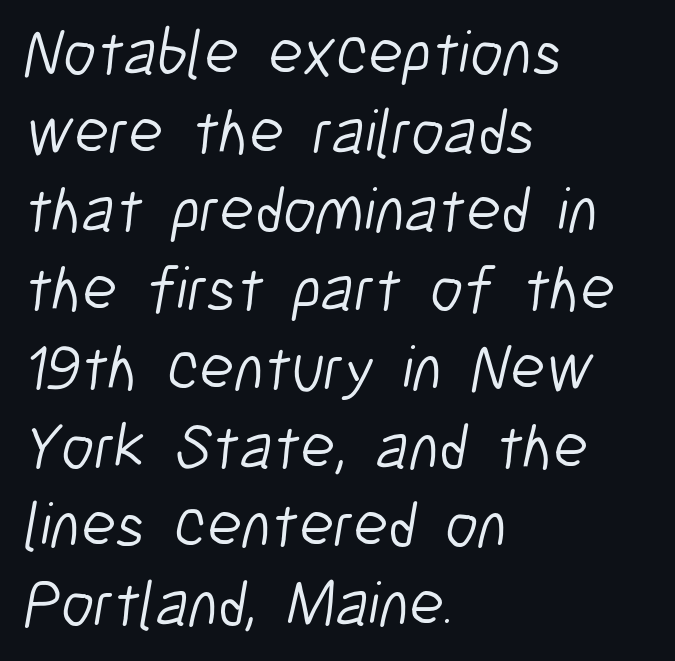
The image shows 64 px light, condensed sans-serif type; set left-aligned, line spacing 1.23x, normal letter spacing, not underlined; low stroke contrast and a medium x-height.
